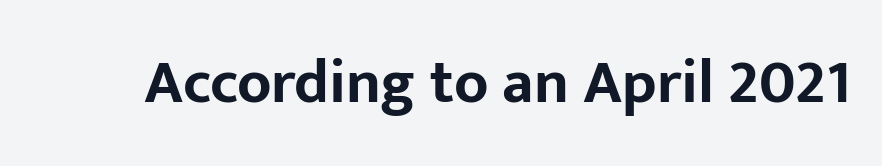
The image shows 62 px bold sans-serif type, upright; set normal letter spacing, not underlined; low stroke contrast and a medium x-height.
